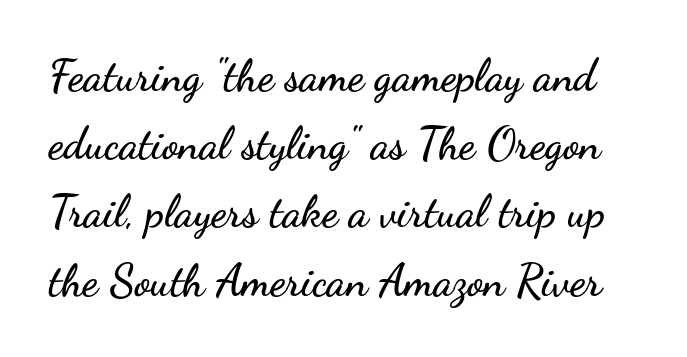
What stands out about the letter spacing? Nothing — it is the standard amount. Classification — sans serif. The rows are spaced the way most documents space them. The face used here is proportionally spaced, like ordinary book or web type.
